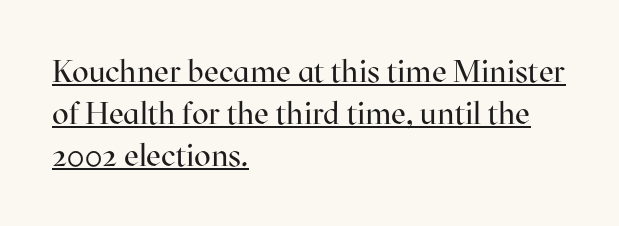
Q: Is the text bold? A: No.
Q: Is the text italic (slanted)? A: No, it is upright.
Q: Is the typeface a serif or a sans-serif typeface? A: Serif.
Q: Is the text underlined? A: Yes.
Q: How is the paragraph aligned? A: Left-aligned.
Q: Is the spacing between letters normal or unusually wide? A: Normal.
Q: Is the spacing between lines tight, normal or loose? A: Normal.
Q: Width (condensed, normal, or wide)? A: Normal.
Q: Stroke contrast? A: High.
Q: x-height? A: Medium.
Q: Monospaced? A: No.
